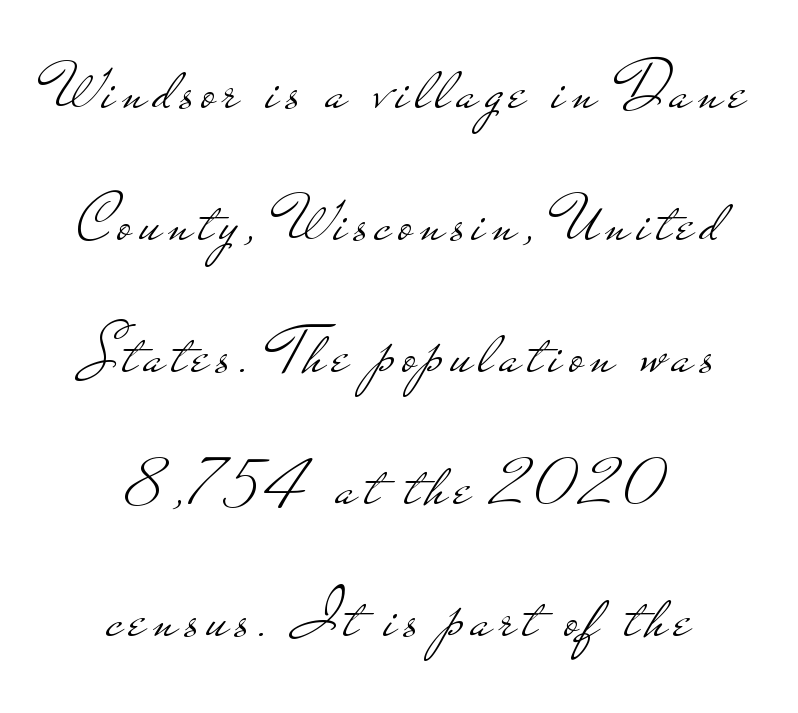
{"serif": "no", "bold": "no", "weight": "light", "width": "wide", "stroke_contrast": "low", "x_height": "small", "monospaced": "no", "underline": "no", "align": "center", "line_spacing": "loose", "line_spacing_ratio": 1.94, "glyph_px": 68}
